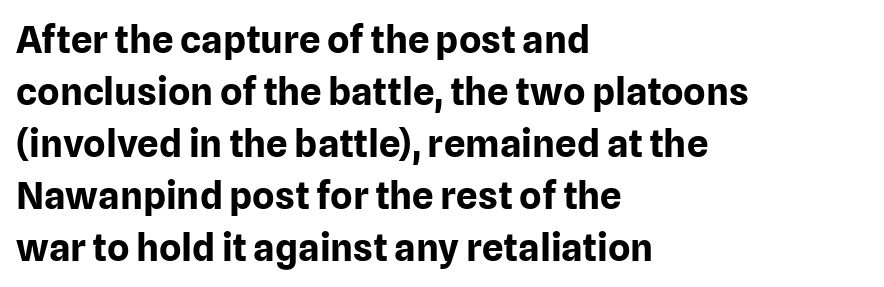
Q: Is the text bold? A: Yes.
Q: Is the text italic (slanted)? A: No, it is upright.
Q: Is the typeface a serif or a sans-serif typeface? A: Sans-serif.
Q: Is the text underlined? A: No.
Q: How is the paragraph aligned? A: Left-aligned.
Q: Is the spacing between letters normal or unusually wide? A: Normal.
Q: Is the spacing between lines tight, normal or loose? A: Normal.
Q: Width (condensed, normal, or wide)? A: Normal.
Q: Stroke contrast? A: Low.
Q: x-height? A: Medium.
Q: Monospaced? A: No.
